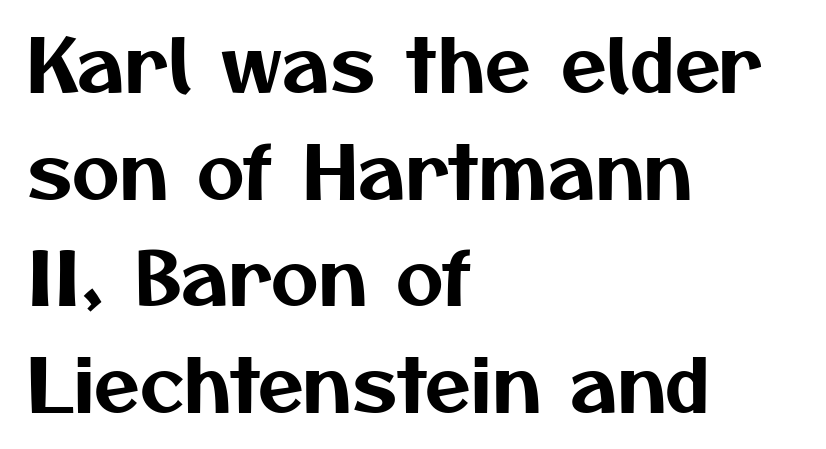
Descenders hang freely into open space. Notice how descenders clear the ascenders below comfortably — that's standard leading. Here the designer chose a conventional face with non-uniform glyph widths. What stands out about the letter spacing? Nothing — it is the standard amount.
